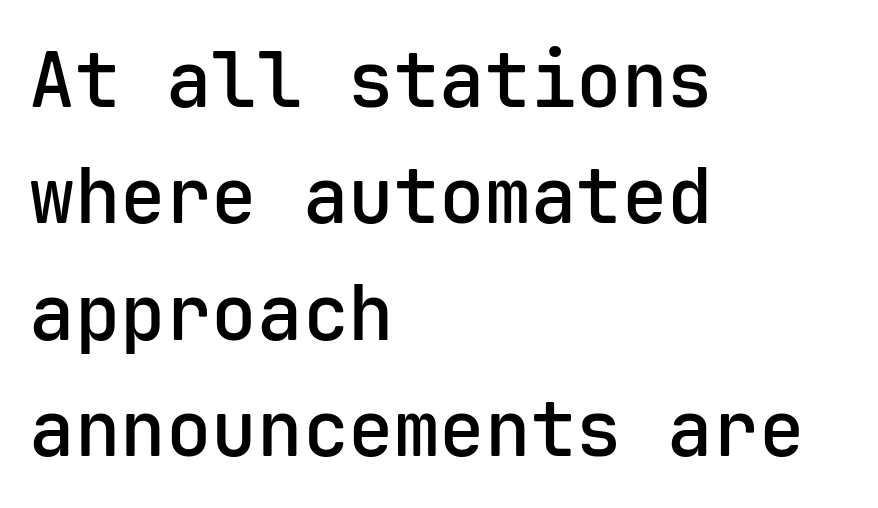
Q: Is the text bold? A: Semi-bold.
Q: Is the text italic (slanted)? A: No, it is upright.
Q: Is the typeface a serif or a sans-serif typeface? A: Sans-serif.
Q: Is the text underlined? A: No.
Q: How is the paragraph aligned? A: Left-aligned.
Q: Is the spacing between letters normal or unusually wide? A: Normal.
Q: Is the spacing between lines tight, normal or loose? A: Normal.
Q: Width (condensed, normal, or wide)? A: Normal.
Q: Stroke contrast? A: Low.
Q: x-height? A: Medium.
Q: Monospaced? A: Yes.
